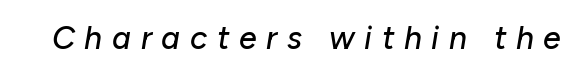
Q: Is the text italic (slanted)? A: Yes, it leans right by about 10 degrees.
Q: Is the text underlined? A: No.
Q: Is the spacing between letters normal or unusually wide? A: Unusually wide.
Q: Width (condensed, normal, or wide)? A: Normal.
Q: Stroke contrast? A: Low.
Q: x-height? A: Medium.
Q: Monospaced? A: No.
